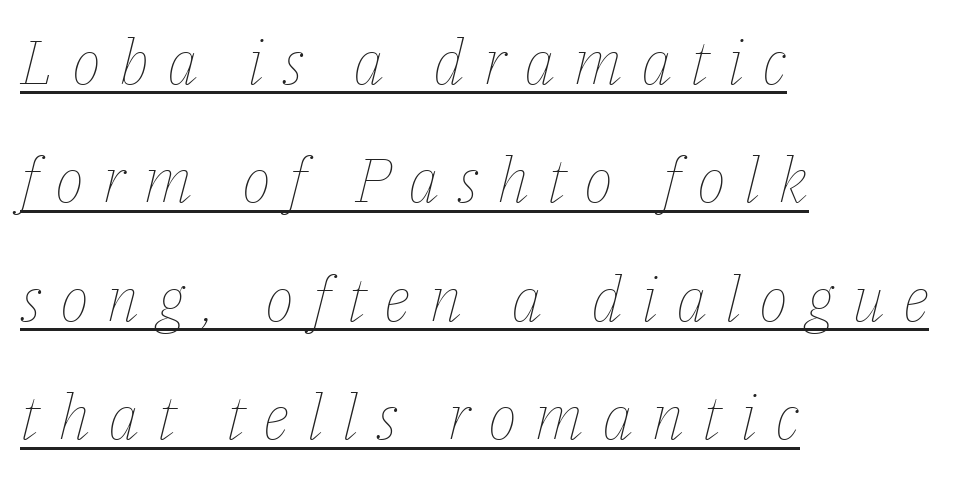
Is this a fixed-width face? No — the glyphs have proportional, varying widths. Counters stay open thanks to moderate or lighter strokes. In CSS terms this would be text-align: left. How would I describe the line gaps? Wide and relaxed. It's the slanting kind of type. These characters rest on top of a visible drawn line.
